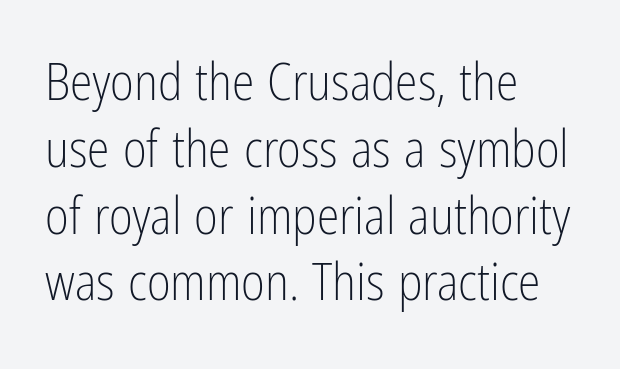
The text was rendered using a sans face with plain stroke endings. Unmarked baselines from the first word to the last. Varying glyph widths throughout — classic text-font behaviour. Is the letter spacing exaggerated? No — it looks like the ordinary default. The designer left line spacing at the default. Summary of weight: not heavy and not bold.
